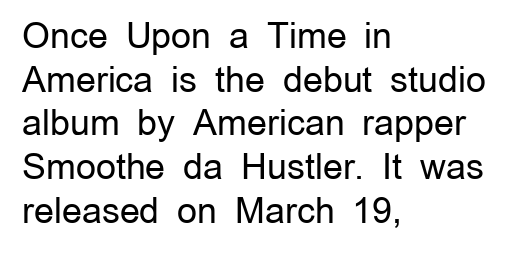
Q: Is the text bold? A: No.
Q: Is the text italic (slanted)? A: No, it is upright.
Q: Is the typeface a serif or a sans-serif typeface? A: Sans-serif.
Q: Is the text underlined? A: No.
Q: How is the paragraph aligned? A: Left-aligned.
Q: Is the spacing between letters normal or unusually wide? A: Normal.
Q: Is the spacing between lines tight, normal or loose? A: Normal.
Q: Width (condensed, normal, or wide)? A: Normal.
Q: Stroke contrast? A: Low.
Q: x-height? A: Medium.
Q: Monospaced? A: No.
